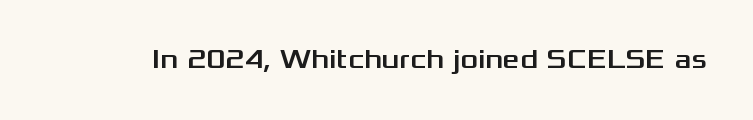
Q: Is the text italic (slanted)? A: No, it is upright.
Q: Is the text underlined? A: No.
Q: Is the spacing between letters normal or unusually wide? A: Normal.
